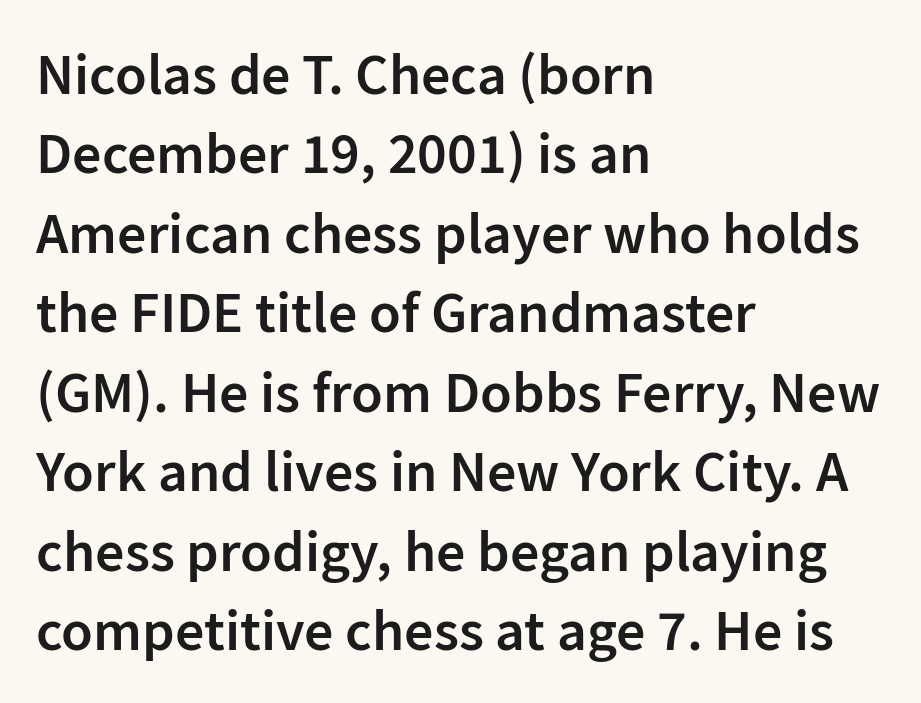
Q: Is the text bold? A: Semi-bold.
Q: Is the text italic (slanted)? A: No, it is upright.
Q: Is the typeface a serif or a sans-serif typeface? A: Sans-serif.
Q: Is the text underlined? A: No.
Q: How is the paragraph aligned? A: Left-aligned.
Q: Is the spacing between letters normal or unusually wide? A: Normal.
Q: Is the spacing between lines tight, normal or loose? A: Normal.
Q: Width (condensed, normal, or wide)? A: Normal.
Q: Stroke contrast? A: Low.
Q: x-height? A: Medium.
Q: Monospaced? A: No.
